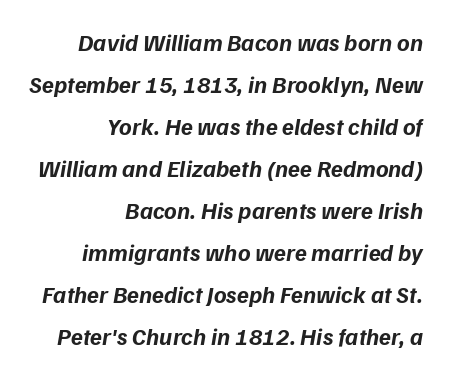
{"bold": "yes", "underline": "no", "align": "right", "line_spacing_ratio": 1.75, "letter_spacing": "normal", "letter_spacing_em": 0.0, "glyph_px": 24}
